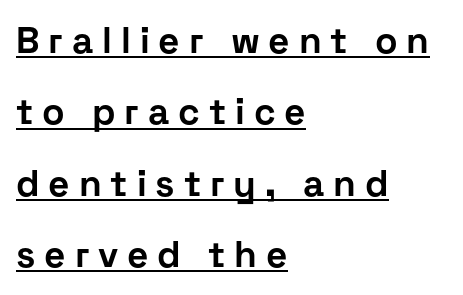
The image shows 37 px bold sans-serif type, upright; set left-aligned, loose line spacing (1.93x), unusually wide letter spacing (+0.24 em), underlined; low stroke contrast and a medium x-height.
